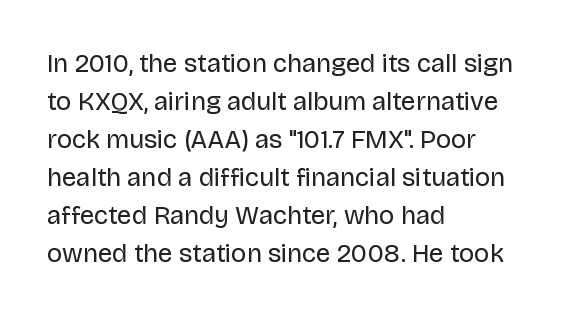
{"italic": "no", "bold": "no", "underline": "no", "align": "left", "line_spacing": "normal", "line_spacing_ratio": 1.46, "letter_spacing": "normal", "letter_spacing_em": 0.0, "glyph_px": 26}
